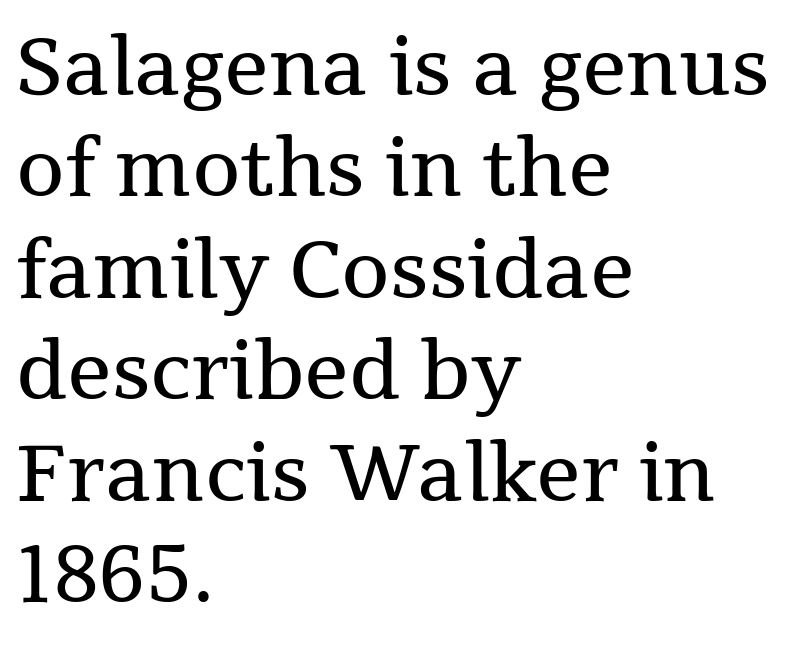
{"serif": "yes", "italic": "no", "bold": "no", "weight": "regular", "width": "normal", "stroke_contrast": "medium", "x_height": "medium", "monospaced": "no", "underline": "no", "align": "left", "line_spacing": "normal", "line_spacing_ratio": 1.3, "letter_spacing": "normal", "letter_spacing_em": 0.0, "glyph_px": 78}
